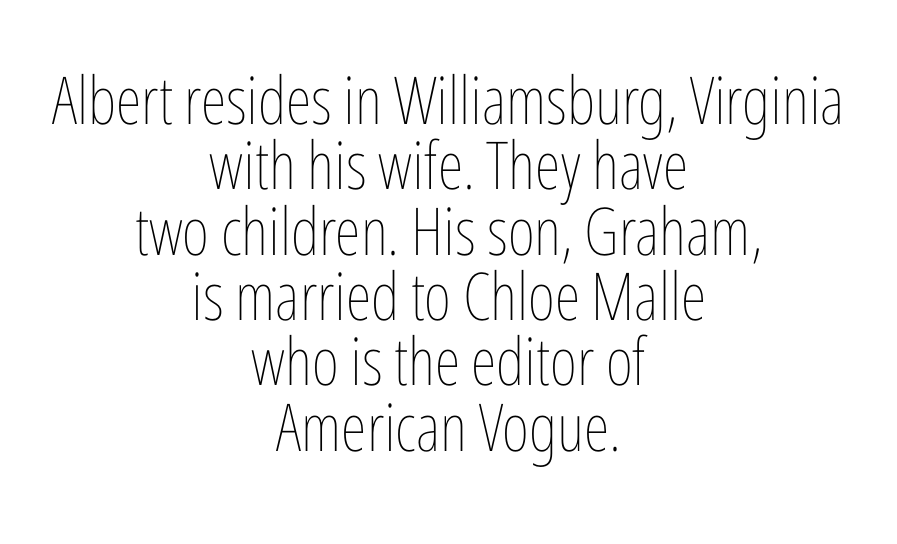
{"italic": "no", "bold": "no", "weight": "thin", "width": "condensed", "stroke_contrast": "low", "x_height": "medium", "monospaced": "no", "underline": "no", "align": "center", "line_spacing": "tight", "line_spacing_ratio": 0.99, "letter_spacing": "normal", "letter_spacing_em": 0.0, "glyph_px": 66}
